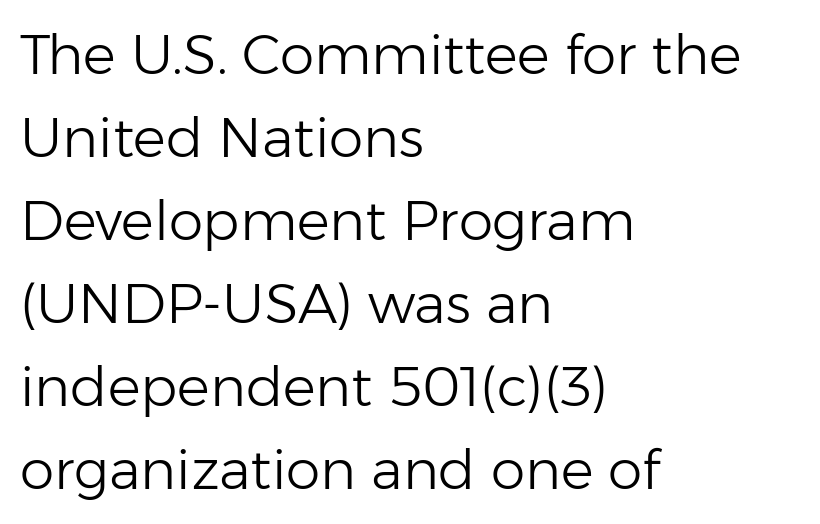
The image shows 55 px light sans-serif type, upright; set left-aligned, normal line spacing (1.51x), normal letter spacing, not underlined; low stroke contrast and a medium x-height.
